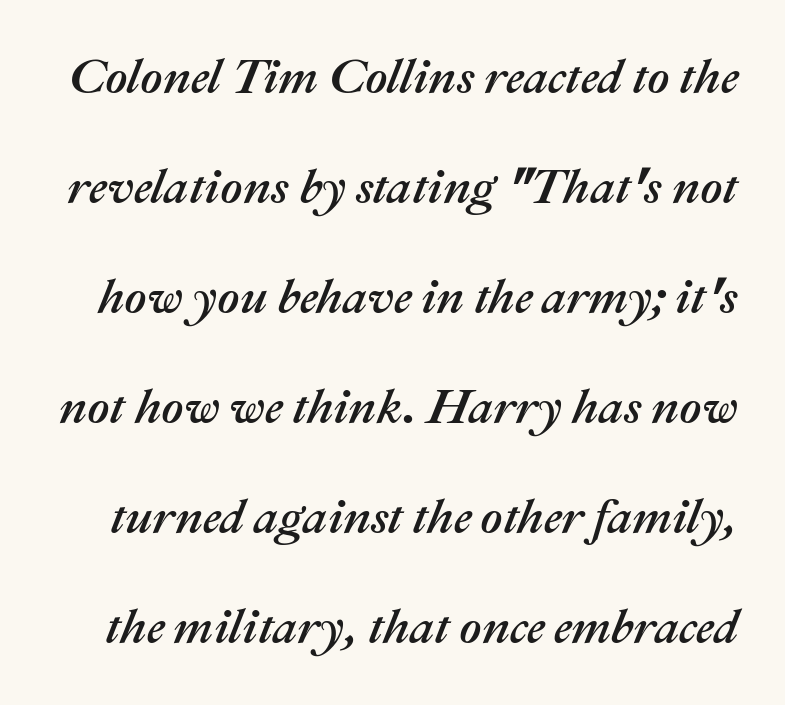
The line texture is even and compact thanks to regular tracking. Character widths vary here, with narrow letters taking less room than wide ones. The space beneath each line is pristine and unruled. Regarding leading, the lines here are spaced well apart. This sample uses an oblique cut, with every glyph tilted off the vertical.
